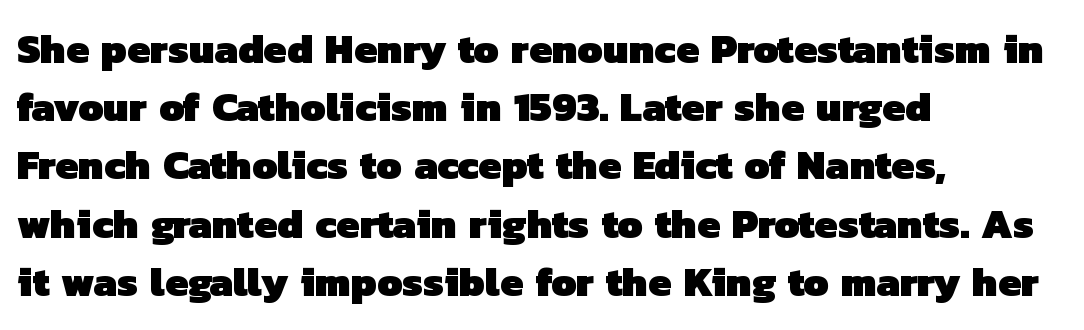
The image shows 41 px heavy sans-serif type; set left-aligned, normal line spacing (1.42x), normal letter spacing, not underlined; low stroke contrast and a medium x-height.
